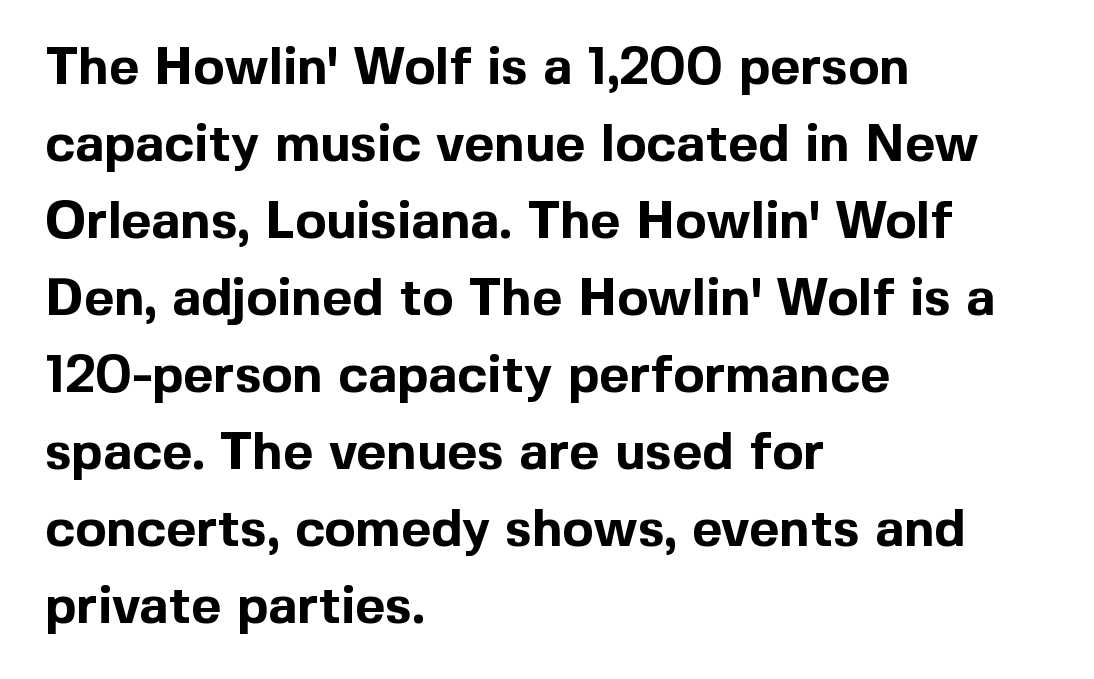
The image shows 52 px bold sans-serif type, upright; set left-aligned, normal line spacing (1.48x), normal letter spacing, not underlined; a medium x-height.
